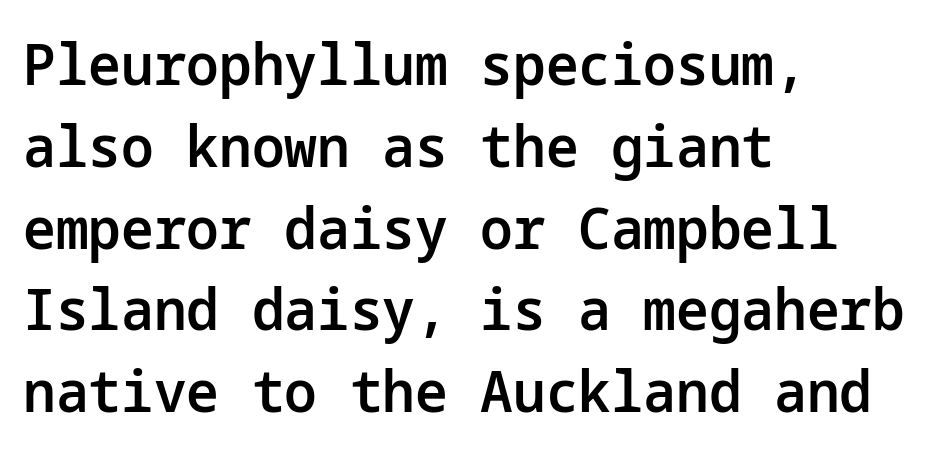
{"serif": "no", "italic": "no", "bold": "semi", "weight": "semibold", "width": "normal", "stroke_contrast": "low", "x_height": "medium", "underline": "no", "align": "left", "line_spacing": "normal", "line_spacing_ratio": 1.41, "letter_spacing": "normal", "letter_spacing_em": 0.0, "glyph_px": 58}
